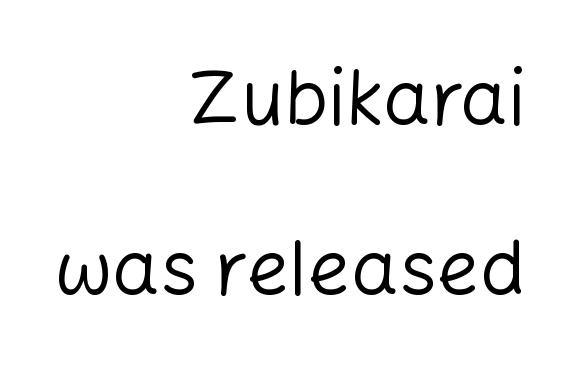
The image shows 75 px regular-weight sans-serif type, upright; set right-aligned, loose line spacing (2.27x), normal letter spacing, not underlined; low stroke contrast and a medium x-height.
